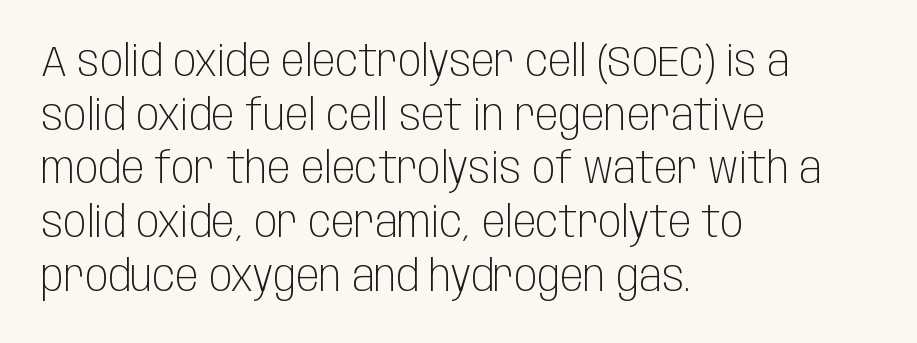
The font family rendered here belongs to the sans-serif group. The specimen omits any rule beneath the text block's lines. The font sits on the lighter half of the weight spectrum, regular included. Every stem runs plumb, perpendicular to the baseline.
